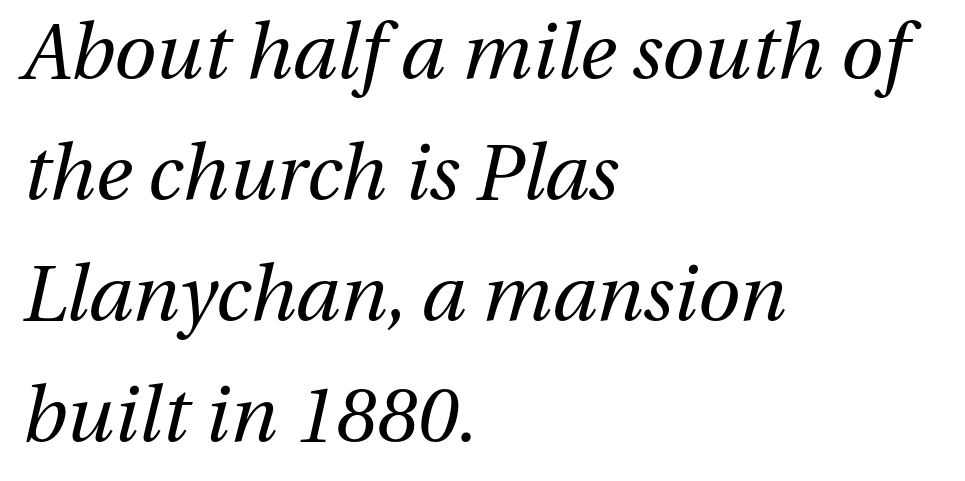
The image shows 77 px regular-weight type, italic (leaning right); set left-aligned, normal line spacing (1.57x), normal letter spacing, not underlined; medium stroke contrast and a medium x-height.
